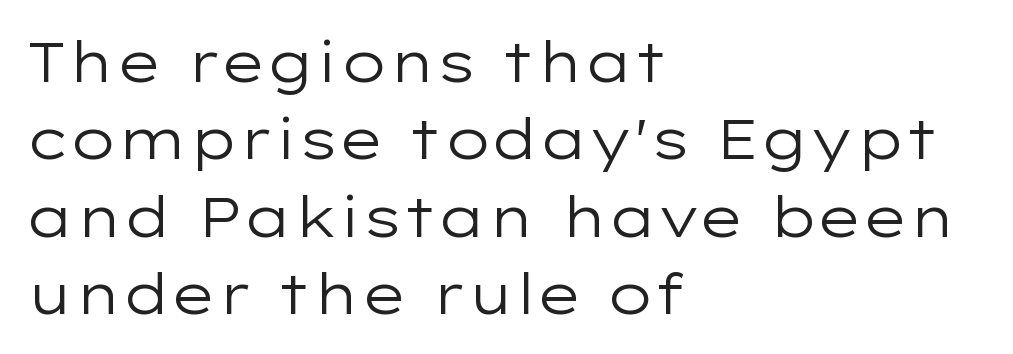
{"serif": "no", "italic": "no", "bold": "no", "weight": "regular", "width": "wide", "stroke_contrast": "low", "x_height": "medium", "monospaced": "no", "underline": "no", "align": "left", "line_spacing": "normal", "line_spacing_ratio": 1.38, "letter_spacing": "normal", "letter_spacing_em": 0.0, "glyph_px": 56}
